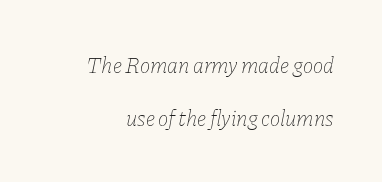
{"italic": "yes", "lean": "right", "slant_degrees": 11, "bold": "no", "underline": "no", "line_spacing": "loose", "line_spacing_ratio": 2.42, "letter_spacing": "normal", "letter_spacing_em": 0.0, "glyph_px": 22}
